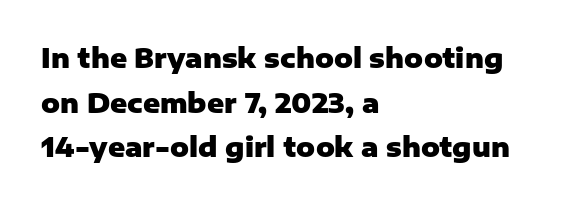
The image shows 26 px bold type, upright; set left-aligned, line spacing 1.72x, normal letter spacing, not underlined.
